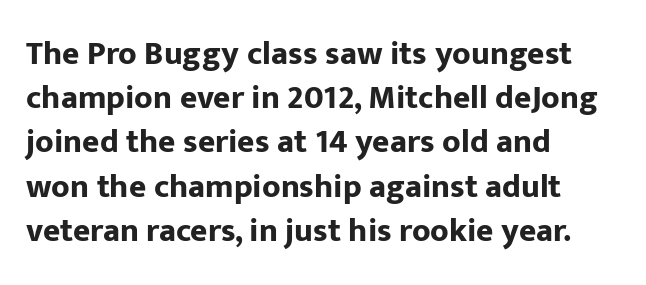
A dark, heavy texture on the line: the type is bold. Do the characters align in a grid? No, the font is proportional. Characters follow at the spacing the type designer built in. The type sits square on the baseline with zero lean. Clear beneath every line of the passage. The rendering anchors every line to the left-hand side.
